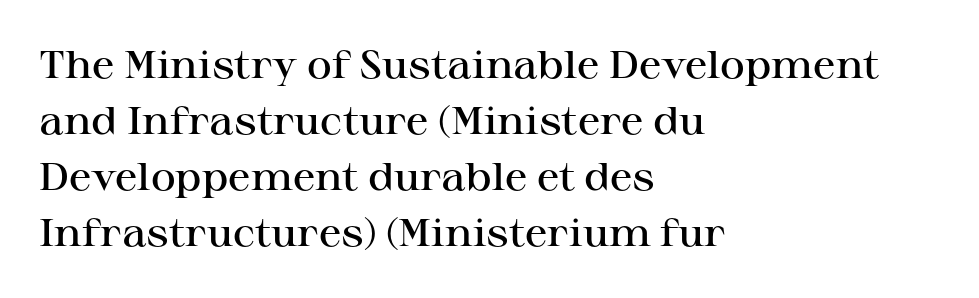
The image shows 38 px semibold, wide serif type, upright; set left-aligned, normal line spacing (1.47x), normal letter spacing, not underlined; high stroke contrast and a medium x-height.
